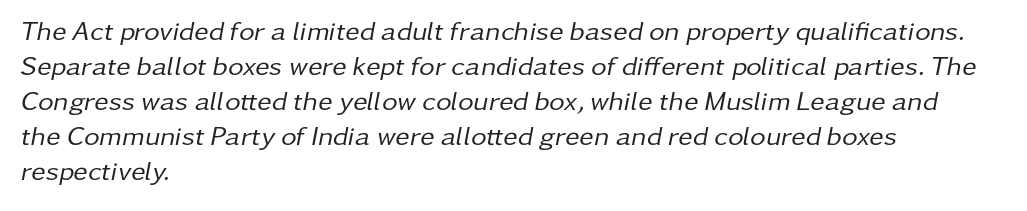
{"italic": "yes", "lean": "right", "slant_degrees": 11, "bold": "no", "underline": "no", "align": "left", "line_spacing": "normal", "line_spacing_ratio": 1.3, "letter_spacing": "normal", "letter_spacing_em": 0.0, "glyph_px": 27}
